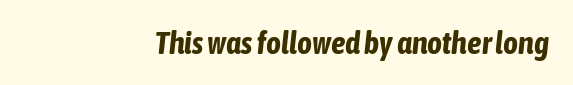
The image shows 32 px bold, condensed type, italic (leaning right); set right-aligned, normal letter spacing, not underlined; low stroke contrast and a medium x-height.
